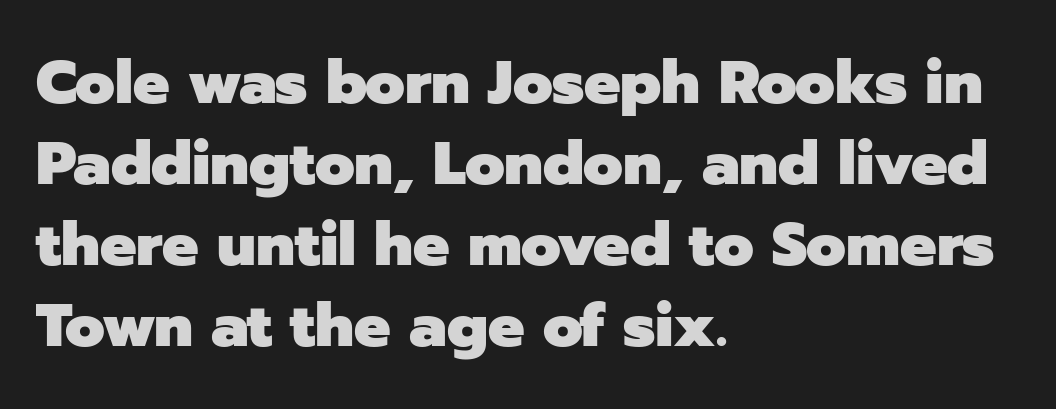
{"serif": "no", "italic": "no", "bold": "yes", "weight": "heavy", "width": "normal", "stroke_contrast": "low", "x_height": "medium", "monospaced": "no", "underline": "no", "align": "left", "line_spacing": "normal", "line_spacing_ratio": 1.33, "letter_spacing": "normal", "letter_spacing_em": 0.0, "glyph_px": 61}
